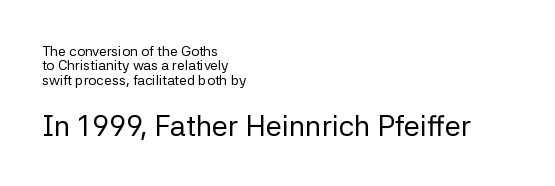
The image shows 29 px regular-weight sans-serif type, upright; set left-aligned, tight line spacing (1.02x), normal letter spacing, not underlined; the second (bottom) block is 2.07x larger; low stroke contrast and a medium x-height.
